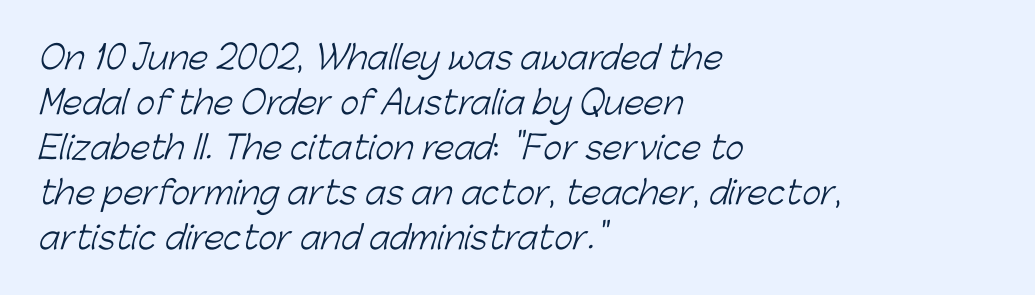
Q: Is the text bold? A: No.
Q: Is the typeface a serif or a sans-serif typeface? A: Sans-serif.
Q: Is the text underlined? A: No.
Q: How is the paragraph aligned? A: Left-aligned.
Q: Is the spacing between letters normal or unusually wide? A: Normal.
Q: Is the spacing between lines tight, normal or loose? A: Normal.
Q: Width (condensed, normal, or wide)? A: Normal.
Q: Stroke contrast? A: Low.
Q: x-height? A: Medium.
Q: Monospaced? A: No.
